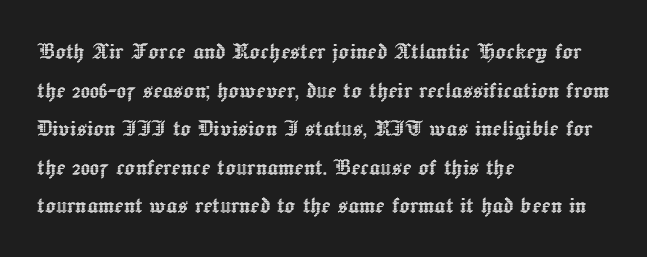
The image shows 27 px text type, upright; set left-aligned, normal line spacing (1.43x), normal letter spacing, not underlined.
